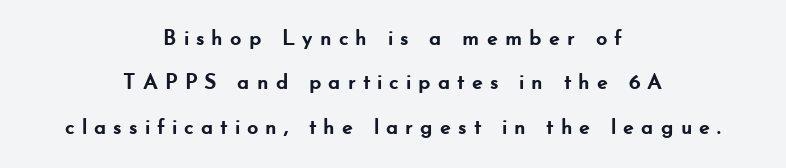
Pretty heavy lettering here — definitely bold. Descenders are the only things crossing below the line. Does the lettering tilt? It doesn't — this is upright. Casual observation: everything's sitting right in the middle. Vertical spacing — loose.
